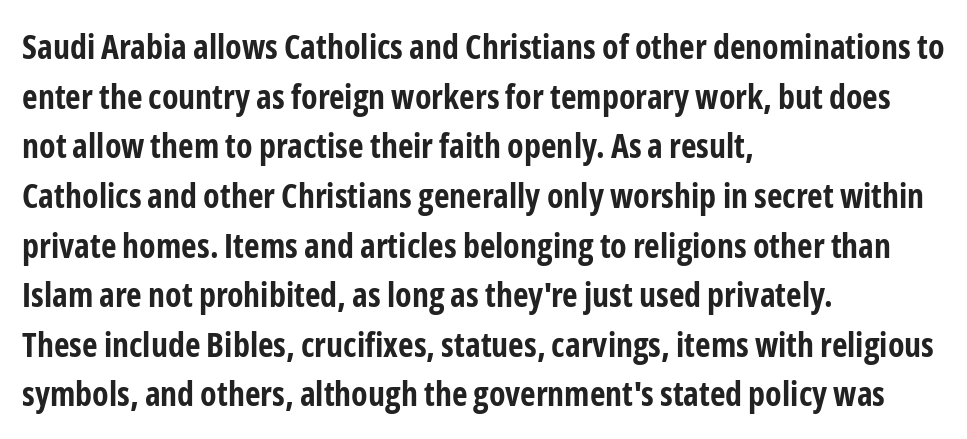
Q: Is the text bold? A: Yes.
Q: Is the text italic (slanted)? A: No, it is upright.
Q: Is the typeface a serif or a sans-serif typeface? A: Sans-serif.
Q: Is the text underlined? A: No.
Q: How is the paragraph aligned? A: Left-aligned.
Q: Is the spacing between letters normal or unusually wide? A: Normal.
Q: Is the spacing between lines tight, normal or loose? A: Normal.
Q: Width (condensed, normal, or wide)? A: Condensed.
Q: Stroke contrast? A: Low.
Q: x-height? A: Medium.
Q: Monospaced? A: No.
